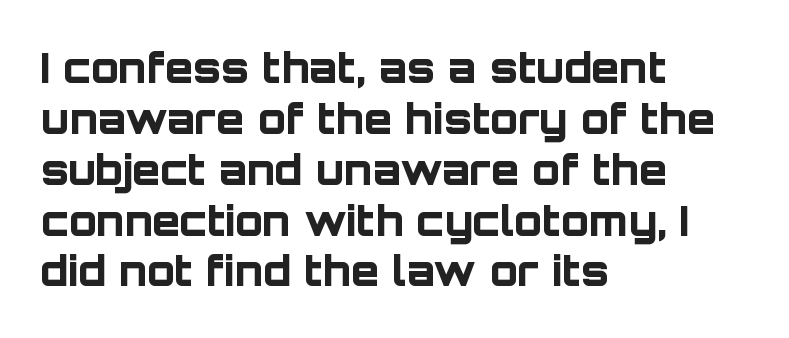
{"serif": "no", "italic": "no", "bold": "yes", "weight": "bold", "width": "normal", "stroke_contrast": "low", "x_height": "large", "monospaced": "no", "underline": "no", "align": "left", "line_spacing_ratio": 1.24, "letter_spacing": "normal", "letter_spacing_em": 0.0, "glyph_px": 41}
